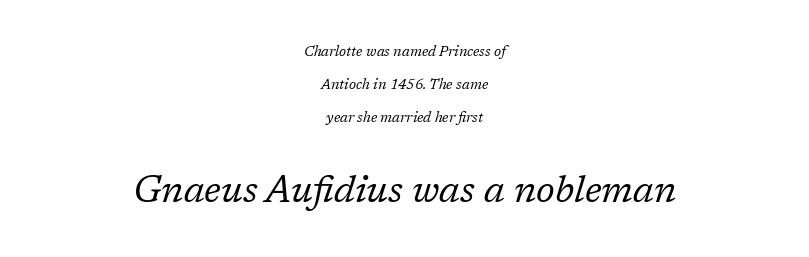
{"serif": "yes", "italic": "yes", "lean": "right", "slant_degrees": 17, "bold": "no", "weight": "regular", "width": "normal", "stroke_contrast": "low", "x_height": "medium", "monospaced": "no", "underline": "no", "align": "center", "line_spacing": "loose", "line_spacing_ratio": 2.36, "letter_spacing": "normal", "letter_spacing_em": 0.0, "larger_block": "second", "size_ratio": 2.64, "glyph_px": 37}
